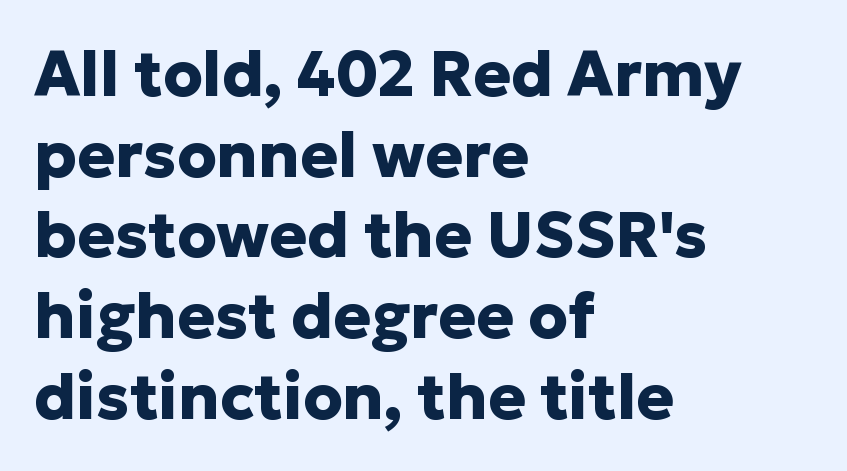
Q: Is the text bold? A: Yes.
Q: Is the text italic (slanted)? A: No, it is upright.
Q: Is the typeface a serif or a sans-serif typeface? A: Sans-serif.
Q: Is the text underlined? A: No.
Q: How is the paragraph aligned? A: Left-aligned.
Q: Is the spacing between letters normal or unusually wide? A: Normal.
Q: Is the spacing between lines tight, normal or loose? A: Normal.
Q: Width (condensed, normal, or wide)? A: Normal.
Q: Stroke contrast? A: Low.
Q: x-height? A: Medium.
Q: Monospaced? A: No.
